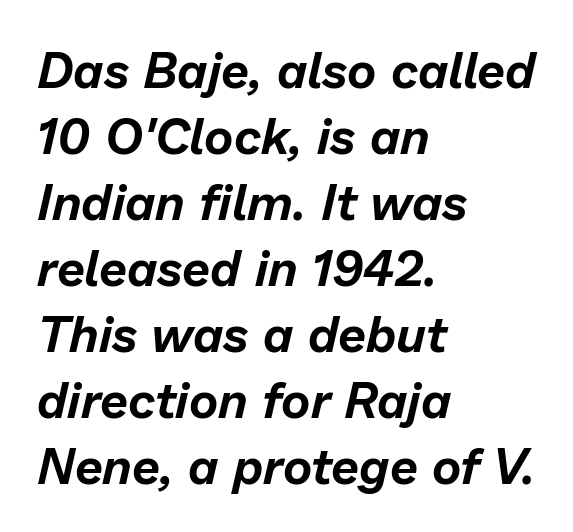
Q: Is the text italic (slanted)? A: Yes, it leans right by about 13 degrees.
Q: Is the text underlined? A: No.
Q: How is the paragraph aligned? A: Left-aligned.
Q: Is the spacing between letters normal or unusually wide? A: Normal.
Q: Is the spacing between lines tight, normal or loose? A: Normal.
Q: Width (condensed, normal, or wide)? A: Normal.
Q: Stroke contrast? A: Low.
Q: x-height? A: Medium.
Q: Monospaced? A: No.
